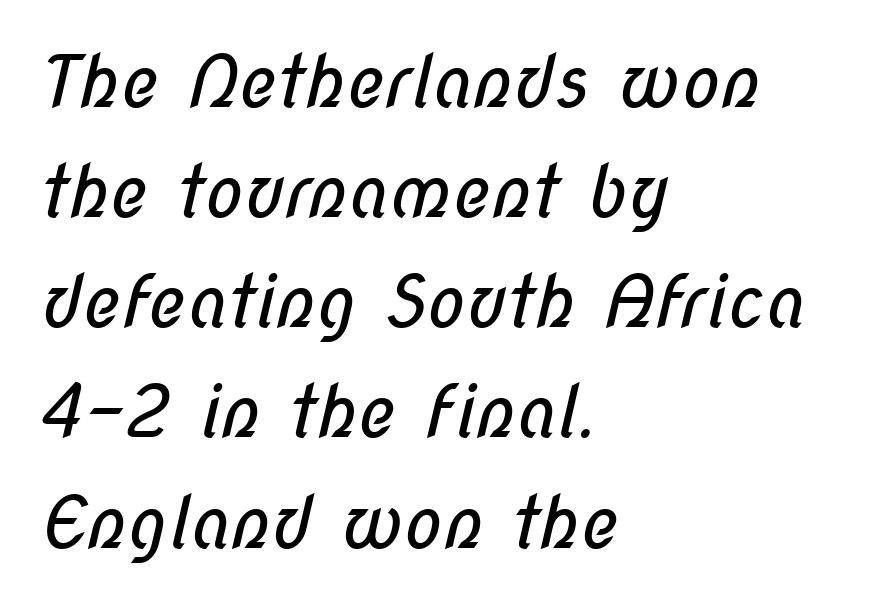
Think standard paragraph weight, or any step lighter than that. Standard letterfit; no display-style spreading of the glyphs. The face used here is proportionally spaced, like ordinary book or web type. The line-height multiplier appears to be the usual default. Check where the strokes stop: nothing finishes them off — pure sans. Visually the block forms a straight wall on the left and a jagged coastline on the right.
